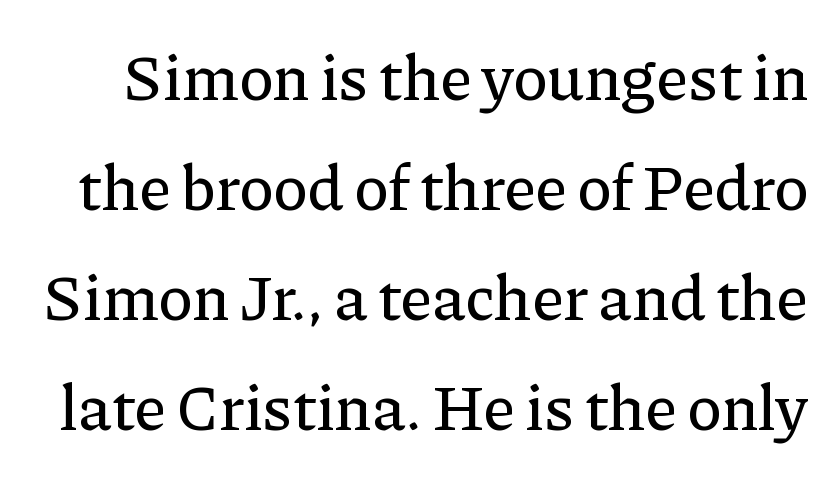
The image shows 65 px serif type, upright; set normal line spacing (1.69x), normal letter spacing, not underlined; low stroke contrast and a medium x-height.
